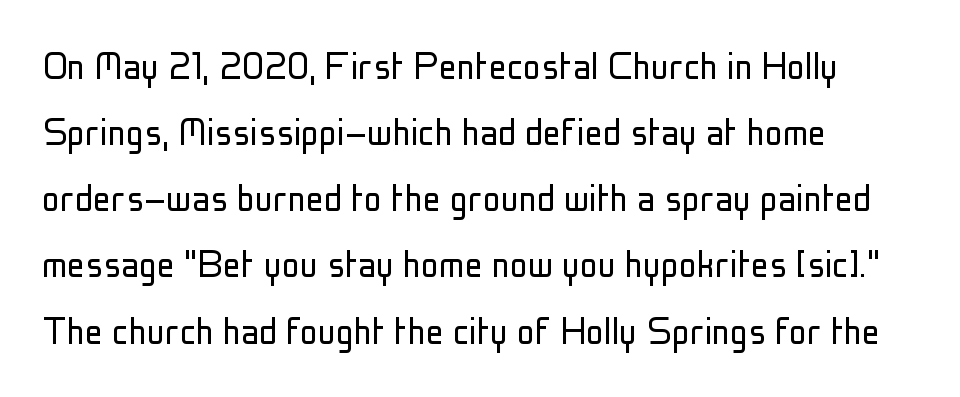
Inter-character spacing is left at the font's built-in metrics. The lines in this sample share a left origin and differ only in where they stop. Do the characters align in a grid? No, the font is proportional. On a weight scale, this lands at 450 or below. Regular leading. Rule under the text: the space is simply empty.
